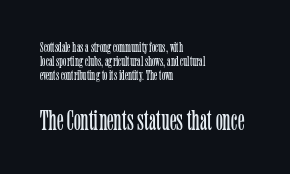
Q: Is the text bold? A: No.
Q: Is the text italic (slanted)? A: No, it is upright.
Q: Is the typeface a serif or a sans-serif typeface? A: Serif.
Q: Is the text underlined? A: No.
Q: How is the paragraph aligned? A: Left-aligned.
Q: Is the spacing between letters normal or unusually wide? A: Normal.
Q: Is the spacing between lines tight, normal or loose? A: Tight.
Q: Which block of text is set in a larger size, the first (top) or the second (bottom)? A: The second (bottom) one.
Q: Width (condensed, normal, or wide)? A: Condensed.
Q: Stroke contrast? A: Low.
Q: x-height? A: Medium.
Q: Monospaced? A: No.
